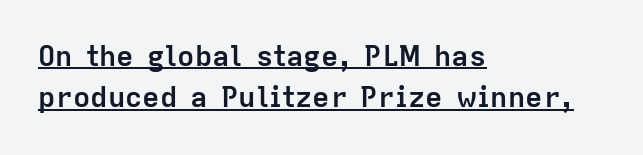
The image shows 29 px semibold sans-serif type, upright; set left-aligned, normal line spacing (1.43x), normal letter spacing, underlined; low stroke contrast and a medium x-height.
